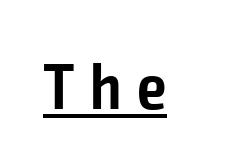
{"serif": "no", "italic": "no", "bold": "semi", "weight": "semibold", "width": "condensed", "stroke_contrast": "low", "x_height": "medium", "monospaced": "no", "underline": "yes", "letter_spacing": "wide", "letter_spacing_em": 0.24, "glyph_px": 65}
